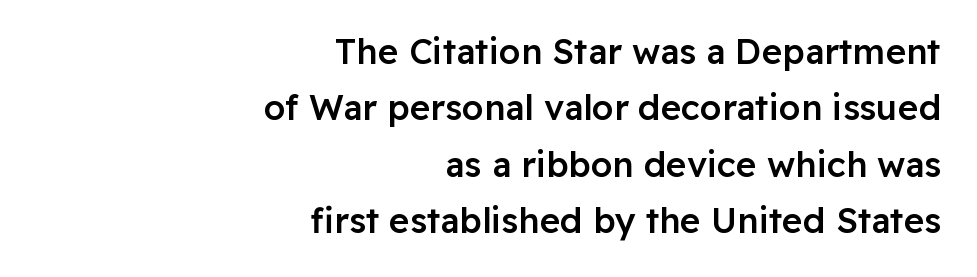
Semibold letterforms, between regular and bold. If you measured baseline to baseline, you'd find a middling distance. The words here are not underlined. To sum up the face: it is a sans, with no serifs.
